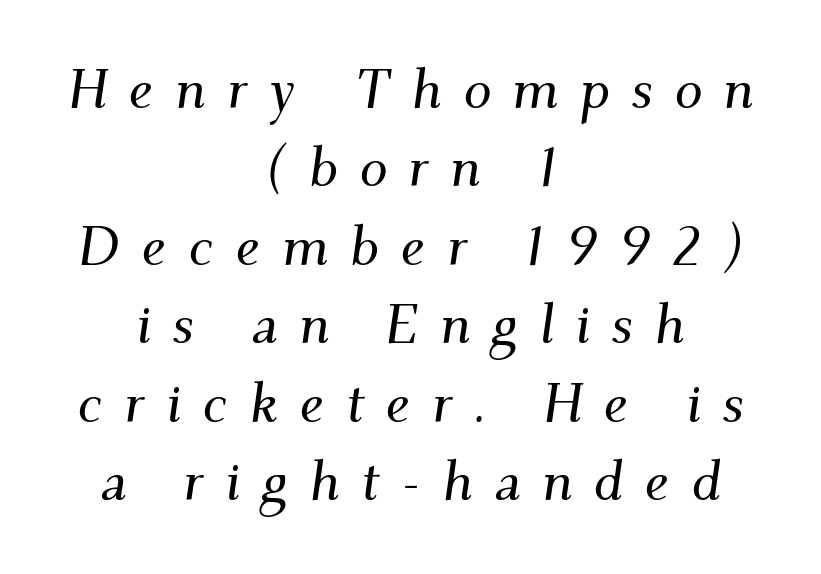
Q: Is the text italic (slanted)? A: Yes, it leans right by about 9 degrees.
Q: Is the typeface a serif or a sans-serif typeface? A: Serif.
Q: Is the text underlined? A: No.
Q: How is the paragraph aligned? A: Centered.
Q: Is the spacing between letters normal or unusually wide? A: Unusually wide.
Q: Is the spacing between lines tight, normal or loose? A: Normal.
Q: Width (condensed, normal, or wide)? A: Normal.
Q: Stroke contrast? A: Medium.
Q: x-height? A: Small.
Q: Monospaced? A: No.
